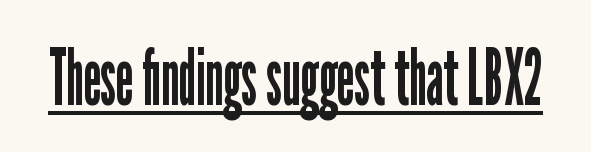
The image shows 79 px regular-weight, condensed sans-serif type, upright; set normal letter spacing, underlined; low stroke contrast and a medium x-height.
